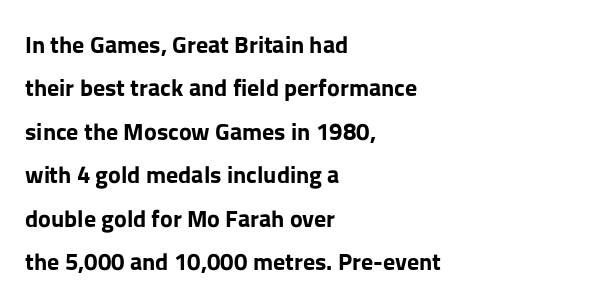
{"italic": "no", "bold": "yes", "underline": "no", "align": "left", "line_spacing_ratio": 1.81, "letter_spacing": "normal", "letter_spacing_em": 0.0, "glyph_px": 24}
